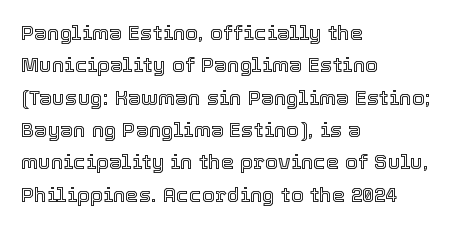
Glyph-to-glyph distance matches everyday printed text. Upright lettering throughout. Notice how descenders clear the ascenders below comfortably — that's standard leading. The strip under each line holds only bare page. Layout note: lines flush left.
